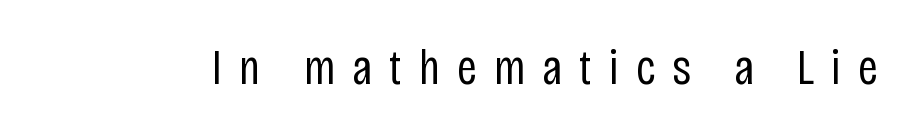
The passage shown is typed in a proportional face where columns would drift. Characters remain perfectly vertical along every line. Stroke terminals: plain, sans-serif. This rendering widens character spacing well past its baseline value. No letter is thick-stroked: the sample isn't bold. The words here are not underlined.
